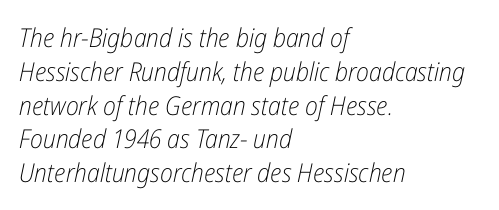
The image shows 26 px text type, italic (leaning right); set left-aligned, normal line spacing (1.3x), normal letter spacing, not underlined.
